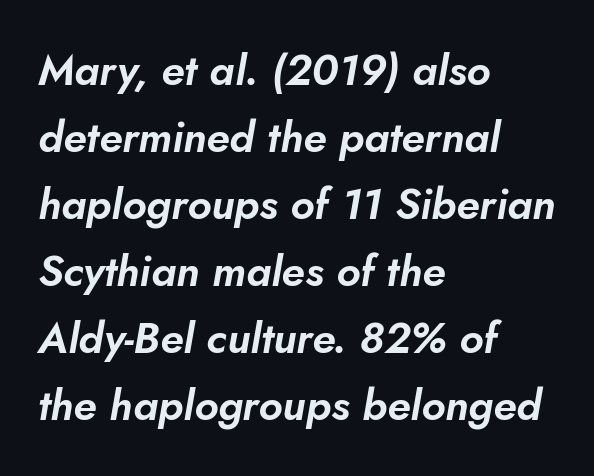
{"italic": "yes", "lean": "right", "slant_degrees": 10, "width": "normal", "stroke_contrast": "low", "x_height": "small", "monospaced": "no", "underline": "no", "align": "left", "line_spacing": "normal", "line_spacing_ratio": 1.56, "letter_spacing": "normal", "letter_spacing_em": 0.0, "glyph_px": 43}
